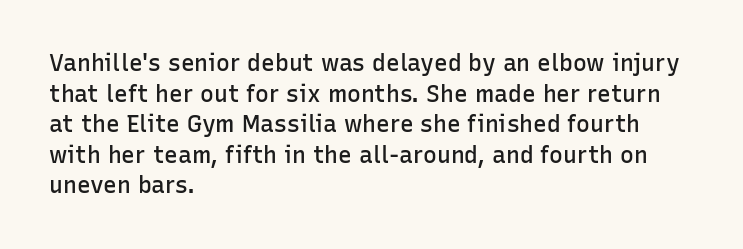
The image shows 23 px text type, upright; set left-aligned, normal line spacing (1.33x), normal letter spacing, not underlined.
